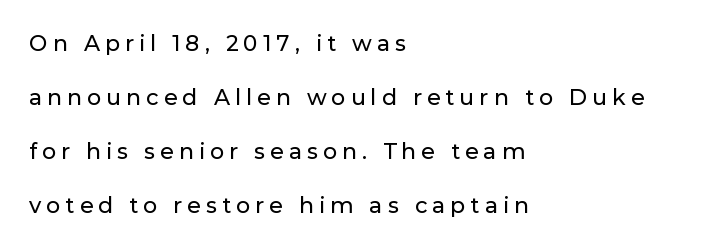
{"italic": "no", "underline": "no", "align": "left", "line_spacing": "loose", "line_spacing_ratio": 2.45, "letter_spacing": "wide", "letter_spacing_em": 0.23, "glyph_px": 22}
